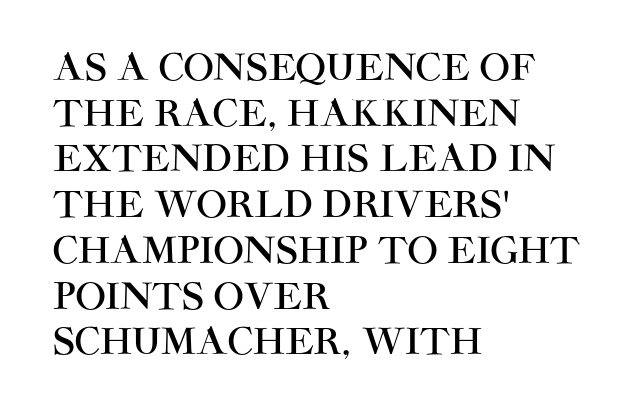
{"serif": "no", "italic": "no", "width": "normal", "stroke_contrast": "high", "x_height": "large", "monospaced": "no", "underline": "no", "align": "left", "line_spacing": "normal", "line_spacing_ratio": 1.27, "letter_spacing": "normal", "letter_spacing_em": 0.0, "glyph_px": 36}
